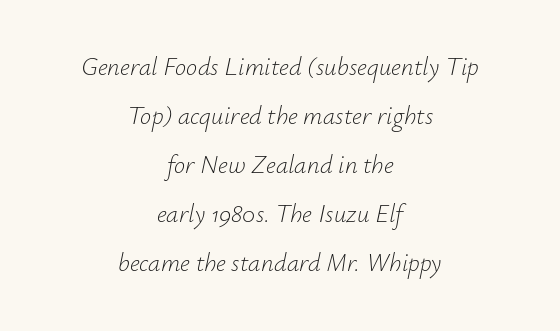
{"italic": "yes", "lean": "right", "slant_degrees": 12, "bold": "no", "underline": "no", "align": "center", "line_spacing": "loose", "line_spacing_ratio": 1.96, "letter_spacing": "normal", "letter_spacing_em": 0.0, "glyph_px": 25}
